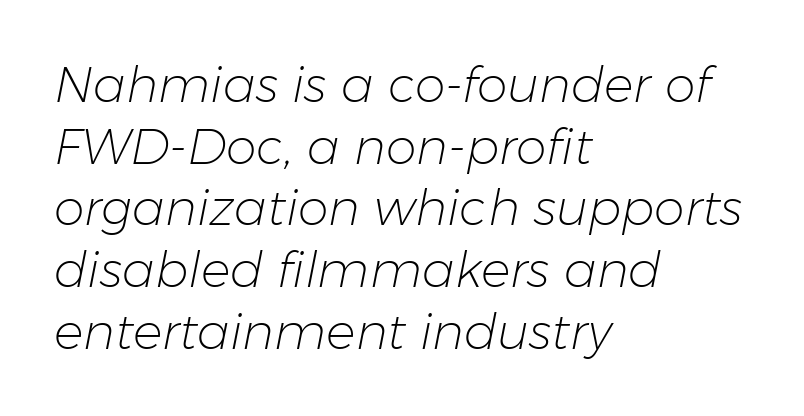
{"italic": "yes", "lean": "right", "slant_degrees": 11, "bold": "no", "weight": "light", "width": "normal", "stroke_contrast": "low", "x_height": "medium", "monospaced": "no", "underline": "no", "align": "left", "line_spacing": "normal", "line_spacing_ratio": 1.26, "letter_spacing": "normal", "letter_spacing_em": 0.0, "glyph_px": 49}
